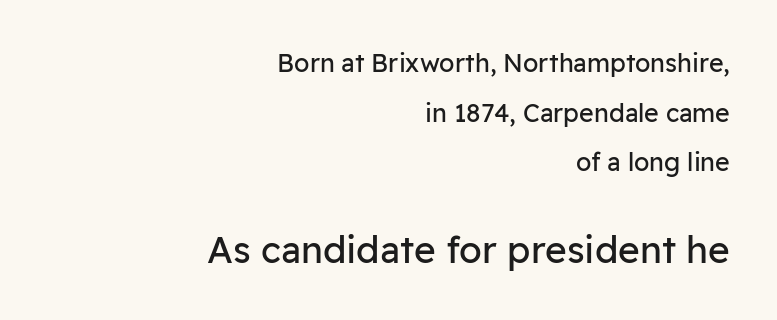
A flush-right, rag-left setting is used for this passage. Type style note: lacks serifs. Rendered with straight, roman letterforms. Anything drawn beneath the words? Only blank space. Weight: not bold — regular or lighter. The line-height multiplier appears high, well above default.
